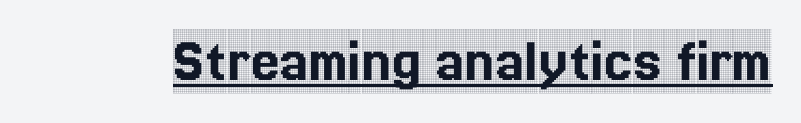
Q: Is the text italic (slanted)? A: No, it is upright.
Q: Is the typeface a serif or a sans-serif typeface? A: Serif.
Q: Is the text underlined? A: Yes.
Q: Is the spacing between letters normal or unusually wide? A: Normal.
Q: Width (condensed, normal, or wide)? A: Condensed.
Q: x-height? A: Large.
Q: Monospaced? A: No.
